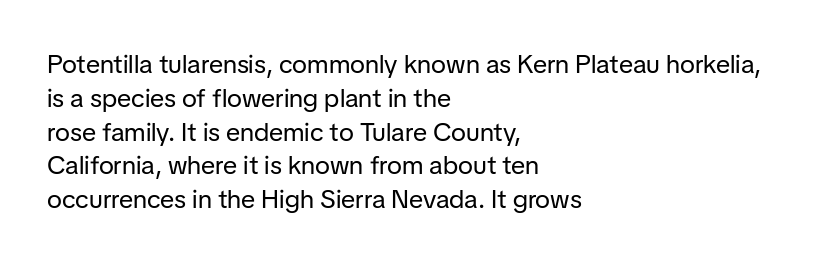
Q: Is the text bold? A: No.
Q: Is the text italic (slanted)? A: No, it is upright.
Q: Is the text underlined? A: No.
Q: How is the paragraph aligned? A: Left-aligned.
Q: Is the spacing between letters normal or unusually wide? A: Normal.
Q: Is the spacing between lines tight, normal or loose? A: Normal.
